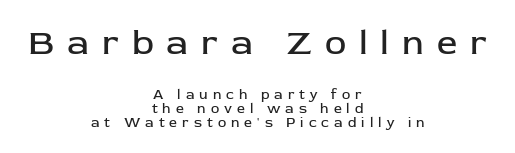
Q: Is the text bold? A: No.
Q: Is the text italic (slanted)? A: No, it is upright.
Q: Is the typeface a serif or a sans-serif typeface? A: Sans-serif.
Q: Is the text underlined? A: No.
Q: How is the paragraph aligned? A: Centered.
Q: Is the spacing between letters normal or unusually wide? A: Unusually wide.
Q: Is the spacing between lines tight, normal or loose? A: Tight.
Q: Which block of text is set in a larger size, the first (top) or the second (bottom)? A: The first (top) one.
Q: Width (condensed, normal, or wide)? A: Normal.
Q: Stroke contrast? A: Low.
Q: x-height? A: Medium.
Q: Monospaced? A: No.
